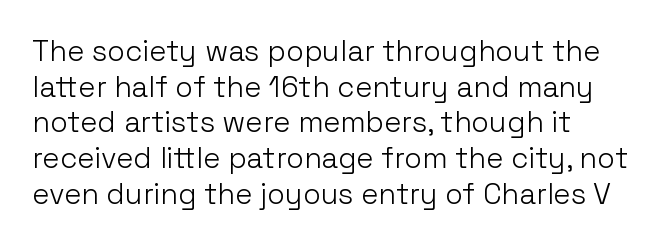
{"serif": "no", "italic": "no", "bold": "no", "weight": "light", "width": "normal", "stroke_contrast": "low", "x_height": "medium", "monospaced": "no", "underline": "no", "align": "left", "line_spacing_ratio": 1.23, "letter_spacing": "normal", "letter_spacing_em": 0.0, "glyph_px": 29}
